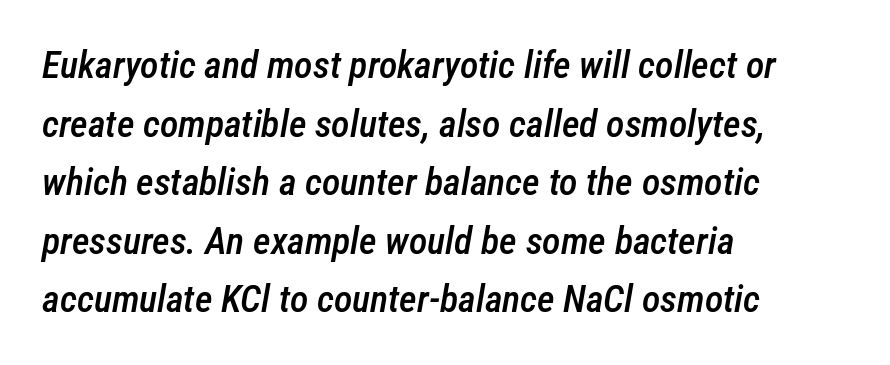
The image shows 38 px semibold, condensed type, italic (leaning right); set left-aligned, normal line spacing (1.54x), normal letter spacing, not underlined; low stroke contrast and a medium x-height.
